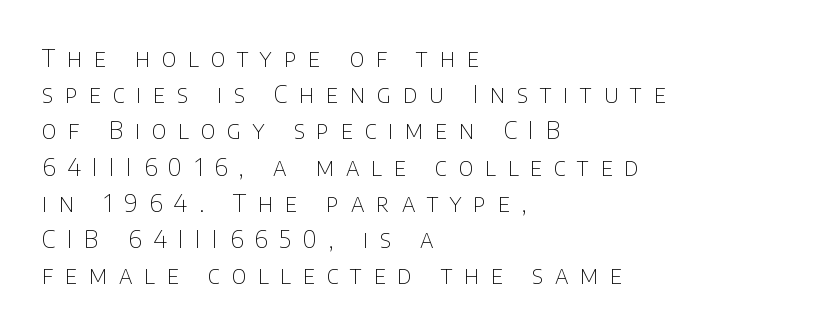
Q: Is the text bold? A: No.
Q: Is the text italic (slanted)? A: No, it is upright.
Q: Is the text underlined? A: No.
Q: How is the paragraph aligned? A: Left-aligned.
Q: Is the spacing between letters normal or unusually wide? A: Unusually wide.
Q: Is the spacing between lines tight, normal or loose? A: Normal.
